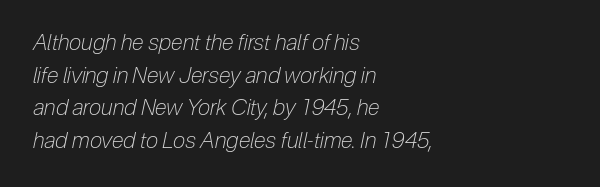
A typesetter would call this zero additional tracking. Caption: face not bold, strokes unweighted. Tall strokes in this sample are angled rather than plumb. The strip under each line holds only bare page. If you measured baseline to baseline, you'd find a middling distance.
